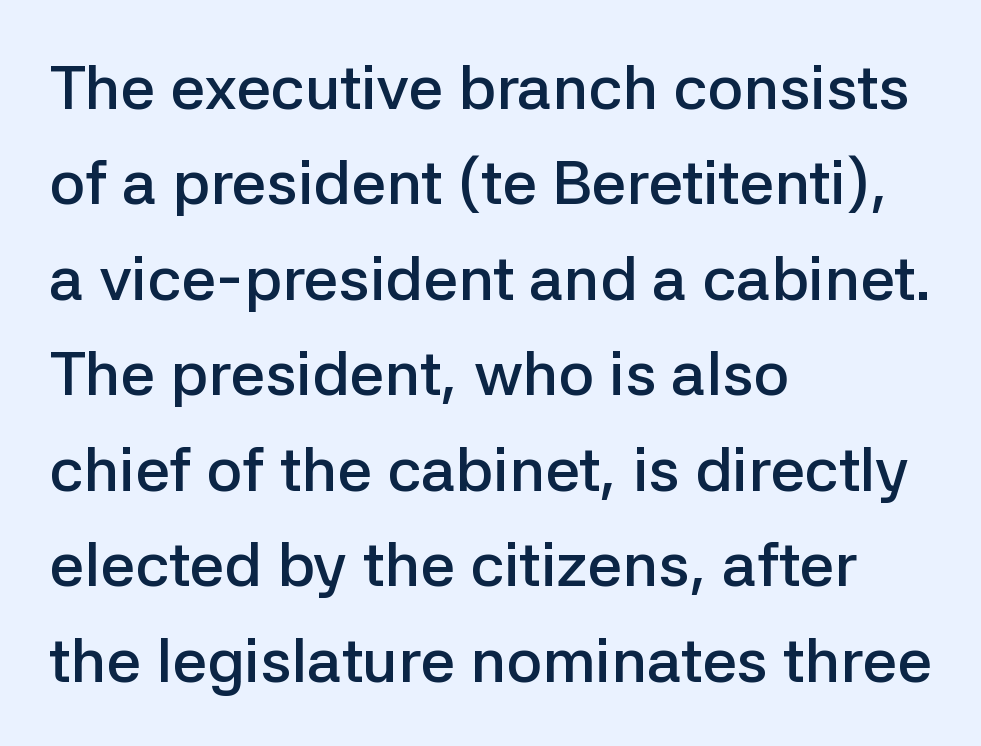
Q: Is the text bold? A: Semi-bold.
Q: Is the text italic (slanted)? A: No, it is upright.
Q: Is the typeface a serif or a sans-serif typeface? A: Sans-serif.
Q: Is the text underlined? A: No.
Q: How is the paragraph aligned? A: Left-aligned.
Q: Is the spacing between letters normal or unusually wide? A: Normal.
Q: Is the spacing between lines tight, normal or loose? A: Normal.
Q: Width (condensed, normal, or wide)? A: Normal.
Q: Stroke contrast? A: Low.
Q: x-height? A: Medium.
Q: Monospaced? A: No.
